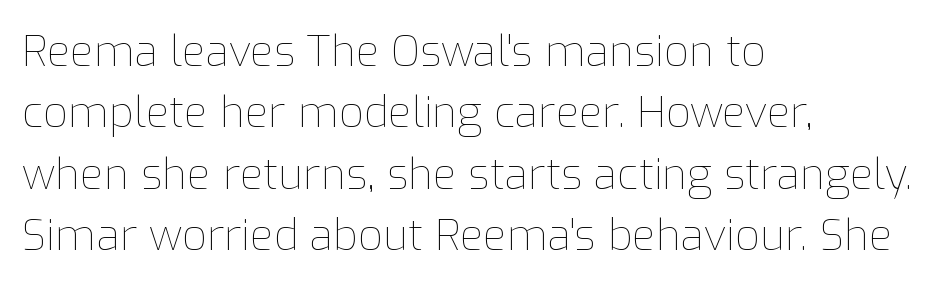
Q: Is the text bold? A: No.
Q: Is the text italic (slanted)? A: No, it is upright.
Q: Is the text underlined? A: No.
Q: How is the paragraph aligned? A: Left-aligned.
Q: Is the spacing between letters normal or unusually wide? A: Normal.
Q: Is the spacing between lines tight, normal or loose? A: Normal.
Q: Width (condensed, normal, or wide)? A: Normal.
Q: Stroke contrast? A: Low.
Q: x-height? A: Medium.
Q: Monospaced? A: No.
